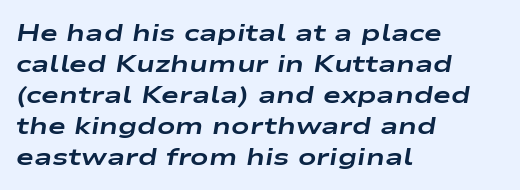
{"italic": "yes", "lean": "right", "slant_degrees": 9, "bold": "yes", "underline": "no", "align": "left", "line_spacing": "normal", "line_spacing_ratio": 1.29, "letter_spacing": "normal", "letter_spacing_em": 0.0, "glyph_px": 24}
